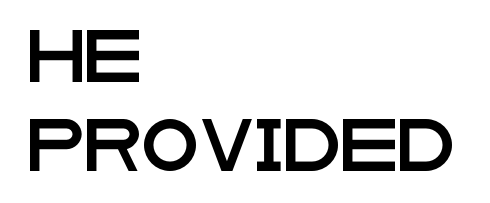
A clean baseline with only descenders dipping below it. The axis of the letterforms is exactly vertical. The passage is arranged the way most books set body copy — flush left. Spacing between characters is what you'd get straight out of the box. Unlike a traditional serif, this face leaves its strokes unadorned.
